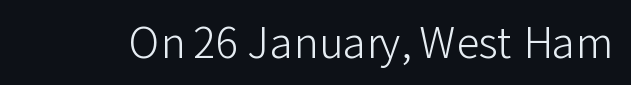
Descender tails drop into unmarked territory. The typeface chosen for these lines omits serifs. This is not heavy type; no bold has been used. Observe the ordinary spacing: letters are neighbours, not strangers. Tall strokes in this sample are plumb rather than angled.
